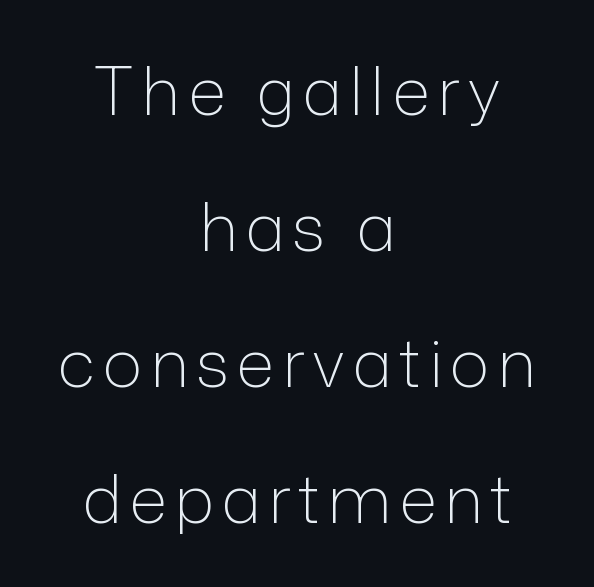
Q: Is the text bold? A: No.
Q: Is the text italic (slanted)? A: No, it is upright.
Q: Is the typeface a serif or a sans-serif typeface? A: Sans-serif.
Q: Is the text underlined? A: No.
Q: How is the paragraph aligned? A: Centered.
Q: Is the spacing between lines tight, normal or loose? A: Loose.
Q: Width (condensed, normal, or wide)? A: Normal.
Q: Stroke contrast? A: Low.
Q: x-height? A: Medium.
Q: Monospaced? A: No.
